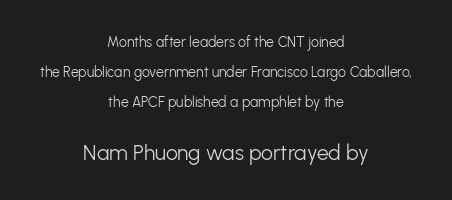
Q: Is the text bold? A: No.
Q: Is the text italic (slanted)? A: No, it is upright.
Q: Is the text underlined? A: No.
Q: How is the paragraph aligned? A: Centered.
Q: Is the spacing between letters normal or unusually wide? A: Normal.
Q: Is the spacing between lines tight, normal or loose? A: Loose.
Q: Which block of text is set in a larger size, the first (top) or the second (bottom)? A: The second (bottom) one.
